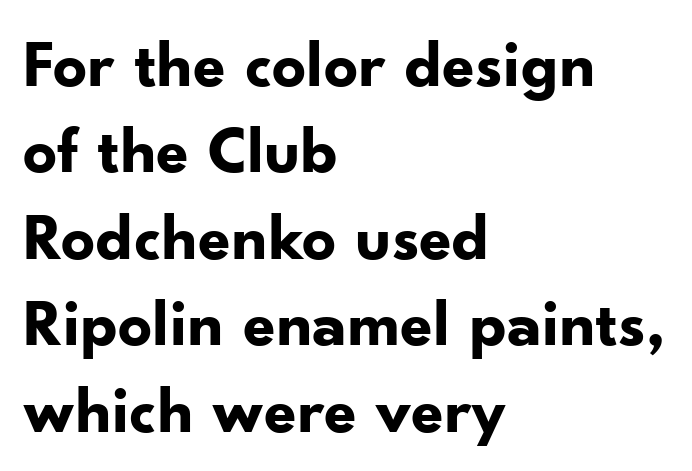
{"serif": "no", "italic": "no", "bold": "yes", "weight": "bold", "width": "normal", "stroke_contrast": "low", "x_height": "small", "monospaced": "no", "underline": "no", "align": "left", "line_spacing": "normal", "line_spacing_ratio": 1.29, "letter_spacing": "normal", "letter_spacing_em": 0.0, "glyph_px": 67}
